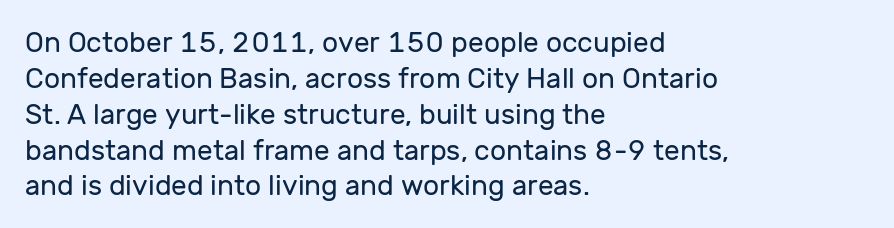
Q: Is the text bold? A: No.
Q: Is the text italic (slanted)? A: No, it is upright.
Q: Is the typeface a serif or a sans-serif typeface? A: Sans-serif.
Q: Is the text underlined? A: No.
Q: How is the paragraph aligned? A: Left-aligned.
Q: Is the spacing between letters normal or unusually wide? A: Normal.
Q: Is the spacing between lines tight, normal or loose? A: Normal.
Q: Width (condensed, normal, or wide)? A: Normal.
Q: Stroke contrast? A: Low.
Q: x-height? A: Medium.
Q: Monospaced? A: No.
